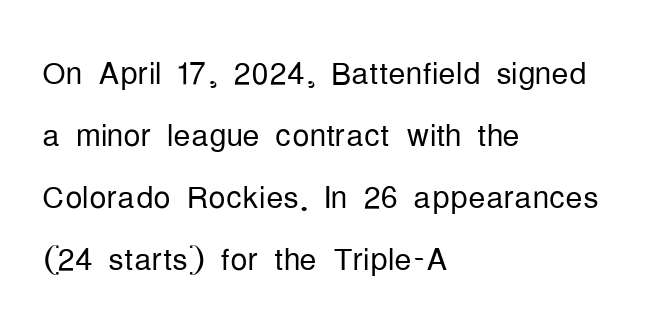
Q: Is the text bold? A: No.
Q: Is the text italic (slanted)? A: No, it is upright.
Q: Is the typeface a serif or a sans-serif typeface? A: Sans-serif.
Q: Is the text underlined? A: No.
Q: How is the paragraph aligned? A: Left-aligned.
Q: Is the spacing between letters normal or unusually wide? A: Normal.
Q: Is the spacing between lines tight, normal or loose? A: Normal.
Q: Width (condensed, normal, or wide)? A: Condensed.
Q: Stroke contrast? A: Low.
Q: x-height? A: Medium.
Q: Monospaced? A: No.
